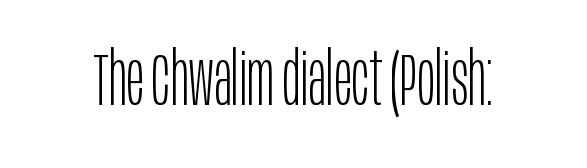
Q: Is the text bold? A: No.
Q: Is the text italic (slanted)? A: No, it is upright.
Q: Is the typeface a serif or a sans-serif typeface? A: Sans-serif.
Q: Is the text underlined? A: No.
Q: Is the spacing between letters normal or unusually wide? A: Normal.
Q: Width (condensed, normal, or wide)? A: Condensed.
Q: Stroke contrast? A: Low.
Q: x-height? A: Large.
Q: Monospaced? A: No.
